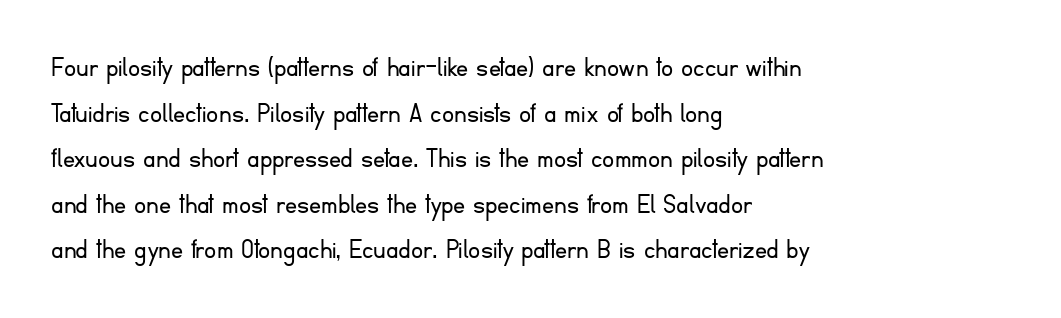
A light-to-regular cut is what we see here. Is the letter spacing exaggerated? No — it looks like the ordinary default. No word sits above an underline. A student would call this left alignment; a typographer would say flush left, rag right.
